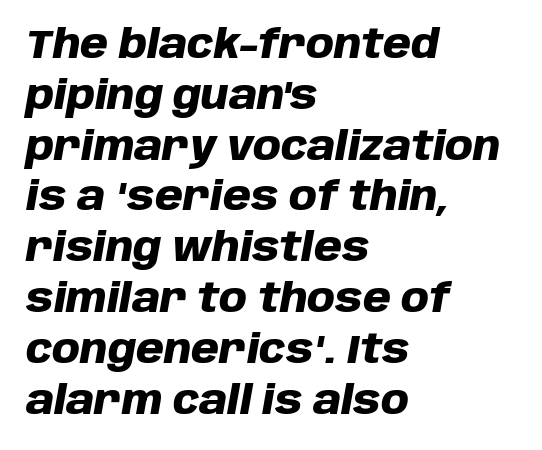
Q: Is the text bold? A: Yes.
Q: Is the text italic (slanted)? A: Yes, it leans right by about 10 degrees.
Q: Is the text underlined? A: No.
Q: How is the paragraph aligned? A: Left-aligned.
Q: Is the spacing between letters normal or unusually wide? A: Normal.
Q: Is the spacing between lines tight, normal or loose? A: Normal.
Q: Width (condensed, normal, or wide)? A: Normal.
Q: Stroke contrast? A: Low.
Q: x-height? A: Large.
Q: Monospaced? A: No.
